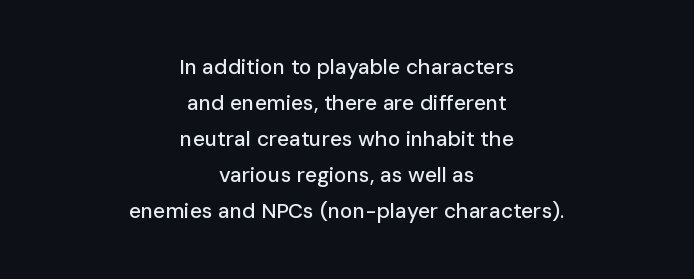
The rendering keeps characters at their native spacing. No word sits above an underline. Italic: no, the glyphs are upright roman. The paragraph shown floats in the horizontal middle.
